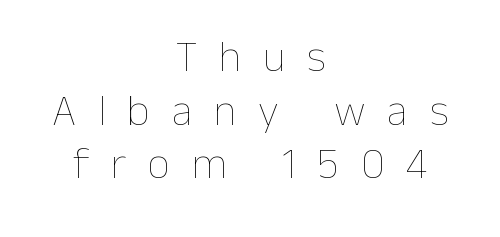
Visually the block forms a symmetrical silhouette, jagged on both flanks. Any mark beneath the type? The region is blank. Display-style spreading of the glyphs; the letterfit is very open. Ordinary non-slanted type is in use. This sample has the flowing, uneven cadence of proportional lettering.
